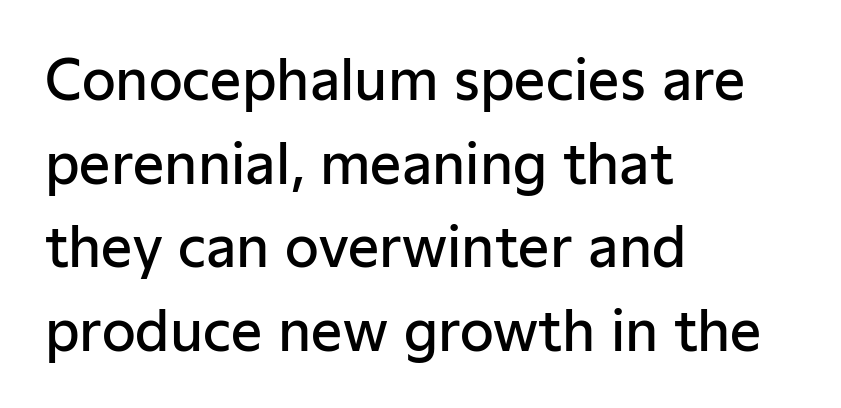
{"serif": "no", "italic": "no", "bold": "semi", "weight": "semibold", "width": "normal", "stroke_contrast": "low", "x_height": "medium", "monospaced": "no", "underline": "no", "align": "left", "line_spacing": "normal", "line_spacing_ratio": 1.52, "letter_spacing": "normal", "letter_spacing_em": 0.0, "glyph_px": 55}
